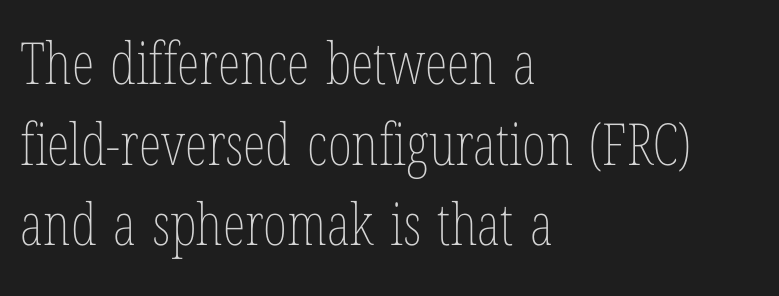
{"italic": "no", "bold": "no", "weight": "thin", "width": "condensed", "stroke_contrast": "low", "x_height": "medium", "monospaced": "no", "underline": "no", "align": "left", "line_spacing": "normal", "line_spacing_ratio": 1.39, "letter_spacing": "normal", "letter_spacing_em": 0.0, "glyph_px": 58}
